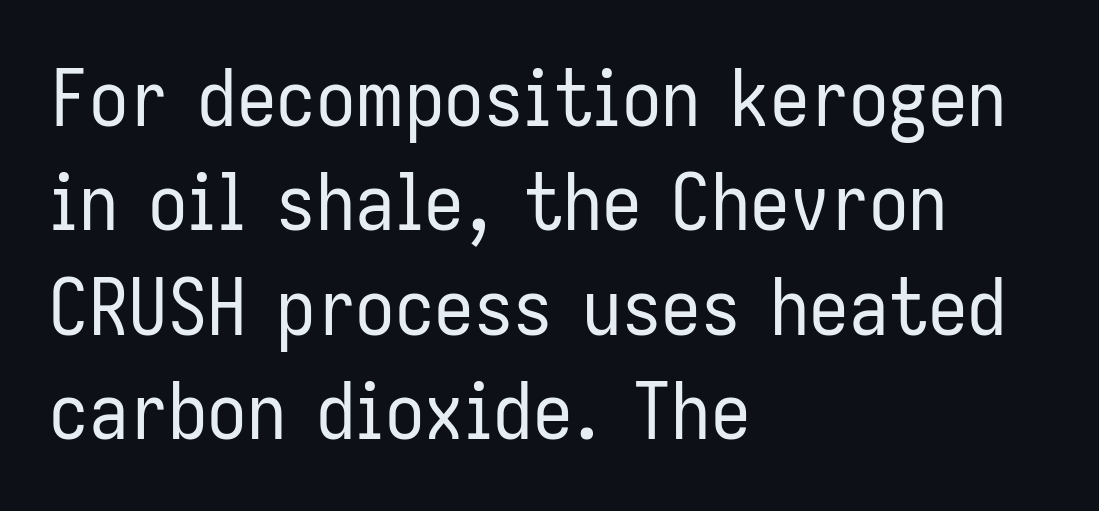
{"serif": "no", "italic": "no", "bold": "no", "weight": "regular", "width": "condensed", "stroke_contrast": "low", "x_height": "medium", "monospaced": "no", "underline": "no", "align": "left", "line_spacing": "normal", "line_spacing_ratio": 1.32, "letter_spacing": "normal", "letter_spacing_em": 0.0, "glyph_px": 79}
